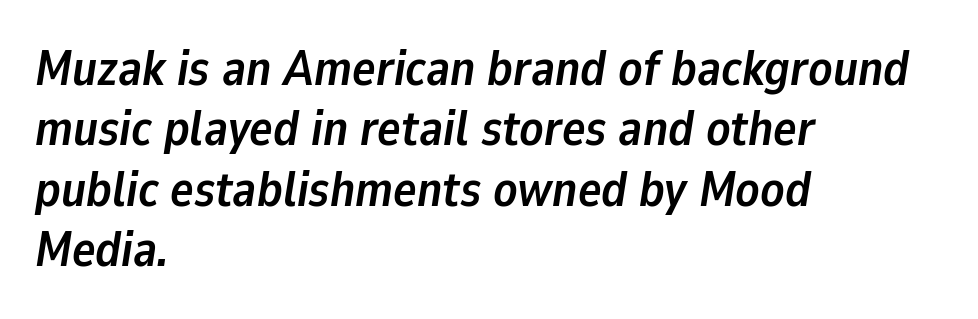
Every row of glyphs begins at an identical x-position on the left. The text carries the slant typical of an italic or oblique font. Spacing verdict: proportional, widths tailored to each character. A typesetter would call this zero additional tracking. Is the type bold? Yes — the strokes are clearly thick and heavy.
